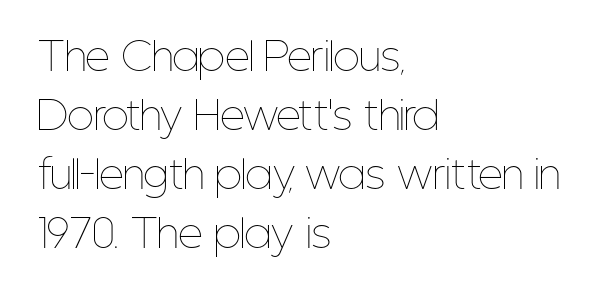
The image shows 39 px thin, condensed type, upright; set left-aligned, normal line spacing (1.51x), normal letter spacing, not underlined; low stroke contrast and a medium x-height.
